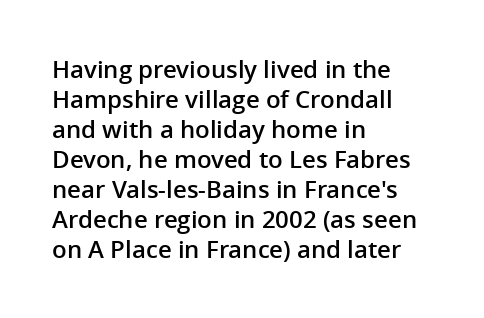
The image shows 24 px text type, upright; set left-aligned, normal line spacing (1.25x), normal letter spacing, not underlined.
